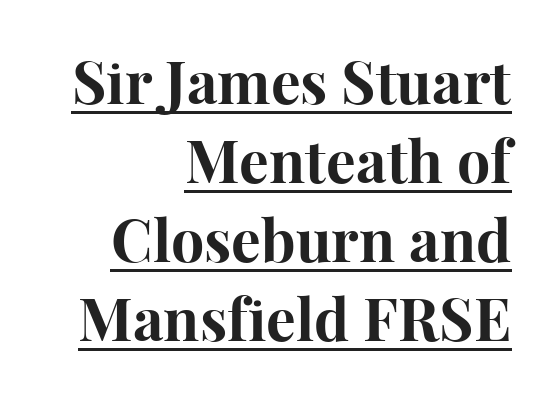
Q: Is the text bold? A: Yes.
Q: Is the text italic (slanted)? A: No, it is upright.
Q: Is the typeface a serif or a sans-serif typeface? A: Serif.
Q: Is the text underlined? A: Yes.
Q: How is the paragraph aligned? A: Right-aligned.
Q: Is the spacing between letters normal or unusually wide? A: Normal.
Q: Is the spacing between lines tight, normal or loose? A: Normal.
Q: Width (condensed, normal, or wide)? A: Normal.
Q: Stroke contrast? A: High.
Q: x-height? A: Medium.
Q: Monospaced? A: No.
